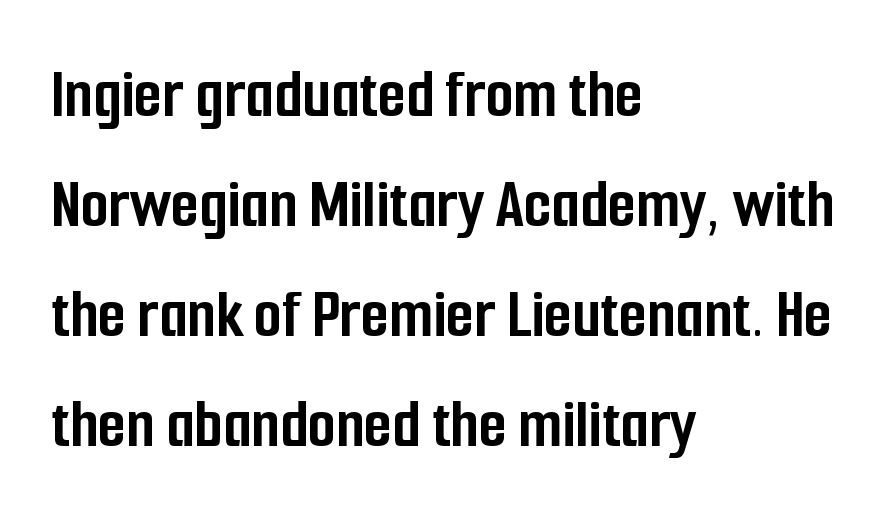
The glyphs have the mass of a bold cut. The characters display no serif detailing; their extremities are plain. No extra tracking has been applied to these lines. Students, observe: this is what conventionally led text looks like. In terms of posture, this sample is upright.
